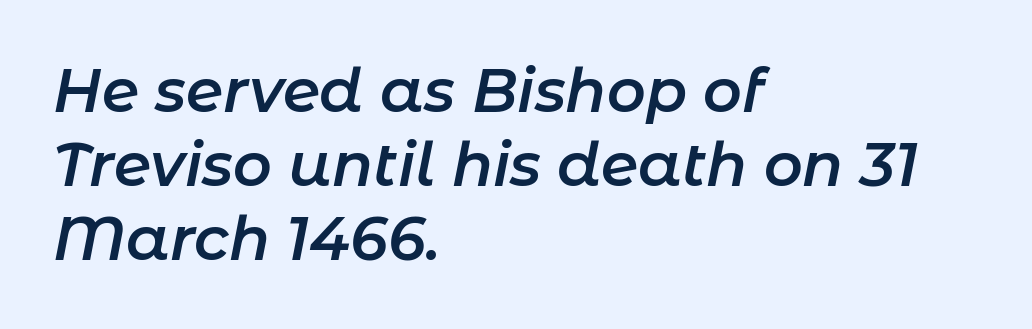
The image shows 60 px semibold type, italic (leaning right); set left-aligned, line spacing 1.23x, normal letter spacing, not underlined; low stroke contrast and a medium x-height.
